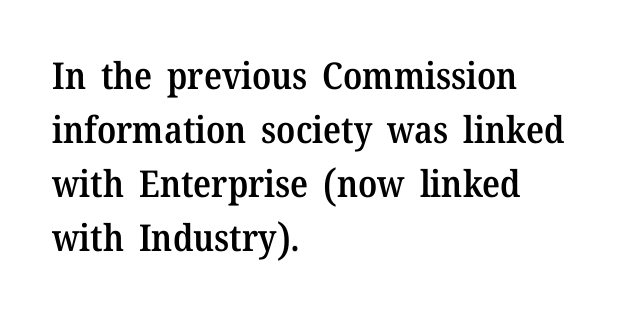
The image shows 37 px semibold serif type, upright; set left-aligned, normal line spacing (1.46x), normal letter spacing, not underlined; medium stroke contrast and a medium x-height.
